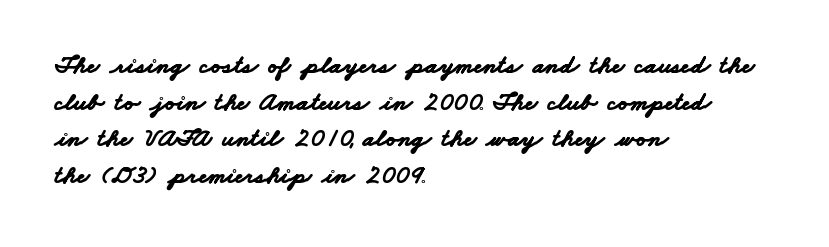
The image shows 26 px bold type; set left-aligned, normal line spacing (1.41x), normal letter spacing, not underlined.
